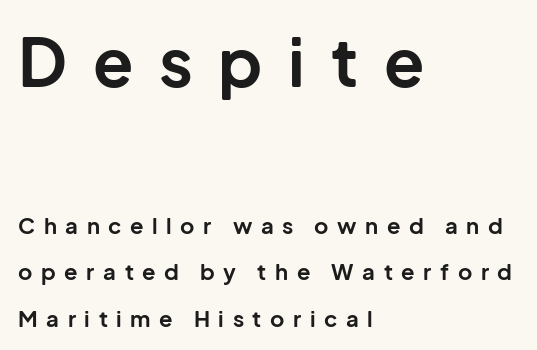
Q: Is the text bold? A: Yes.
Q: Is the text italic (slanted)? A: No, it is upright.
Q: Is the typeface a serif or a sans-serif typeface? A: Sans-serif.
Q: Is the text underlined? A: No.
Q: How is the paragraph aligned? A: Left-aligned.
Q: Is the spacing between letters normal or unusually wide? A: Unusually wide.
Q: Is the spacing between lines tight, normal or loose? A: Loose.
Q: Which block of text is set in a larger size, the first (top) or the second (bottom)? A: The first (top) one.
Q: Width (condensed, normal, or wide)? A: Normal.
Q: Stroke contrast? A: Low.
Q: x-height? A: Medium.
Q: Monospaced? A: No.
